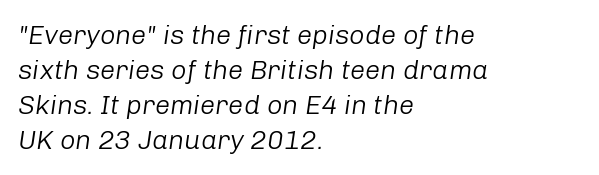
{"italic": "yes", "lean": "right", "slant_degrees": 8, "bold": "no", "underline": "no", "align": "left", "line_spacing": "normal", "line_spacing_ratio": 1.3, "letter_spacing": "normal", "letter_spacing_em": 0.0, "glyph_px": 27}
